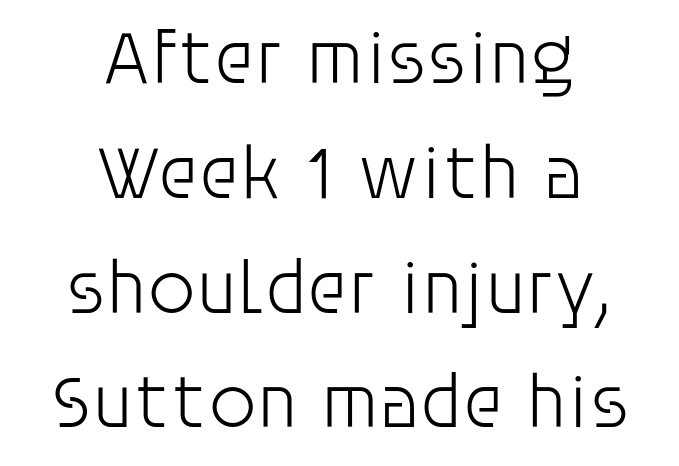
{"serif": "no", "italic": "no", "bold": "no", "weight": "light", "width": "normal", "stroke_contrast": "low", "x_height": "large", "monospaced": "no", "underline": "no", "align": "center", "line_spacing": "normal", "line_spacing_ratio": 1.51, "letter_spacing": "normal", "letter_spacing_em": 0.0, "glyph_px": 76}
